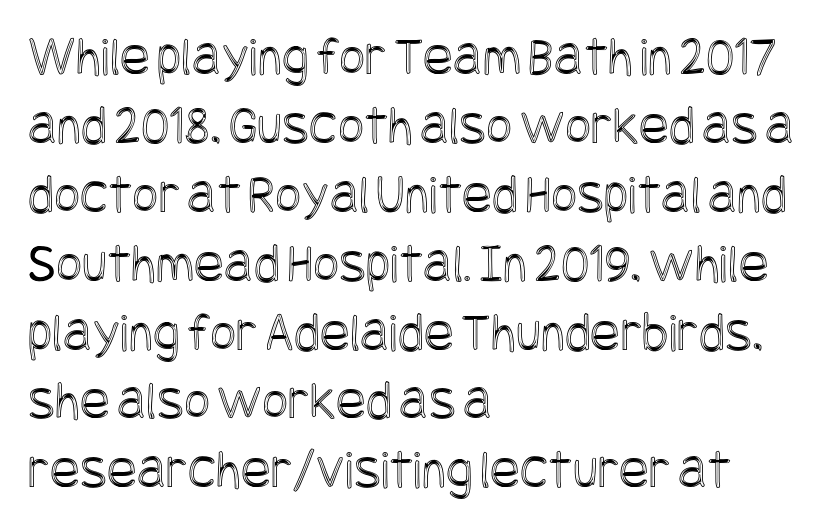
{"italic": "no", "width": "condensed", "x_height": "large", "underline": "no", "align": "left", "line_spacing_ratio": 1.23, "letter_spacing": "normal", "letter_spacing_em": 0.0, "glyph_px": 56}
